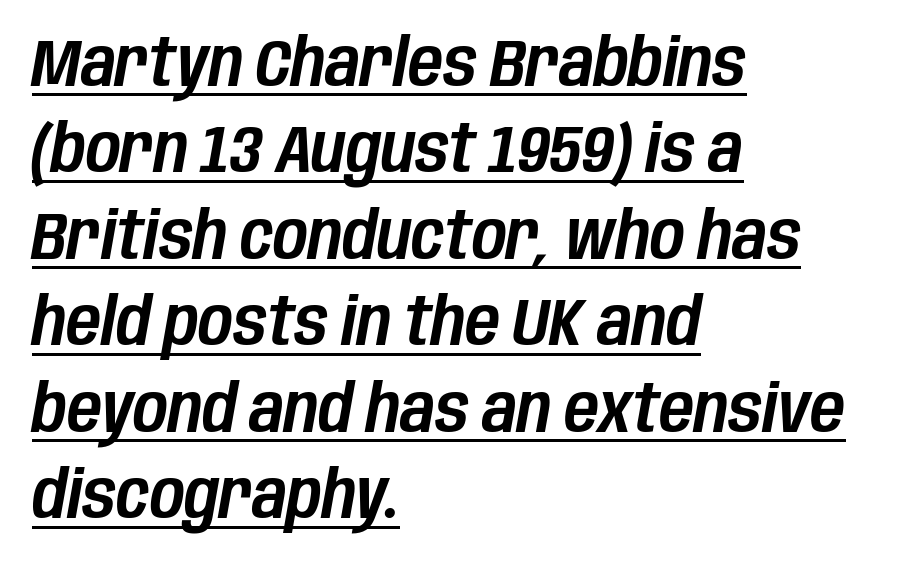
Q: Is the text italic (slanted)? A: Yes, it leans right by about 10 degrees.
Q: Is the text underlined? A: Yes.
Q: How is the paragraph aligned? A: Left-aligned.
Q: Is the spacing between letters normal or unusually wide? A: Normal.
Q: Is the spacing between lines tight, normal or loose? A: Normal.
Q: Width (condensed, normal, or wide)? A: Condensed.
Q: Stroke contrast? A: Low.
Q: x-height? A: Large.
Q: Monospaced? A: No.
